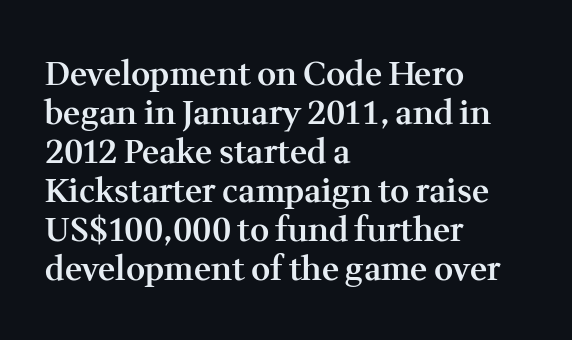
The image shows 33 px semibold serif type, upright; set left-aligned, line spacing 1.18x, normal letter spacing, not underlined; medium stroke contrast and a medium x-height.
